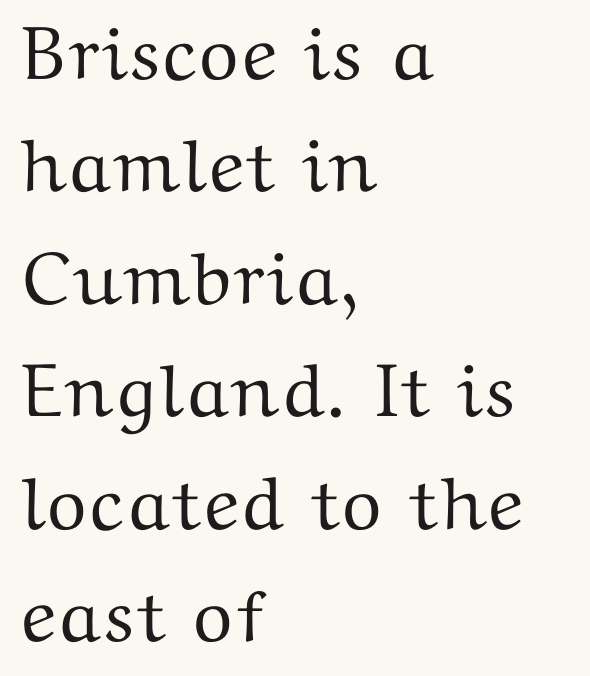
The image shows 75 px wide serif type, upright; set left-aligned, normal line spacing (1.5x), normal letter spacing, not underlined; medium stroke contrast and a medium x-height.
